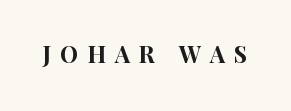
The image shows 23 px text type, upright; set unusually wide letter spacing (+0.39 em), not underlined.
